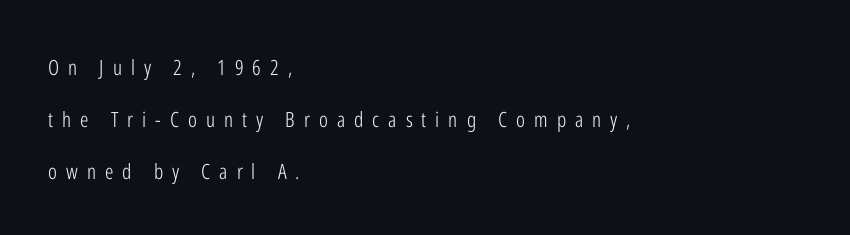
{"italic": "no", "bold": "no", "underline": "no", "align": "left", "line_spacing": "loose", "line_spacing_ratio": 2.47, "letter_spacing": "wide", "letter_spacing_em": 0.43, "glyph_px": 21}
